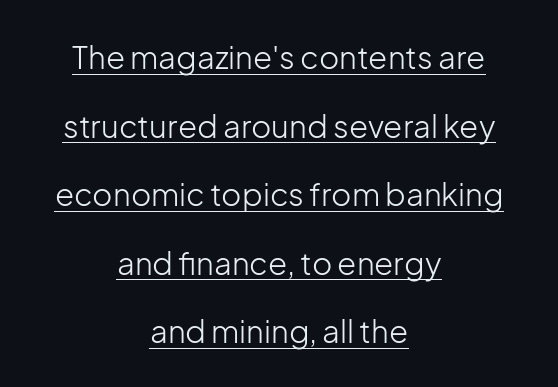
The image shows 31 px light sans-serif type, upright; set centered, loose line spacing (2.21x), normal letter spacing, underlined; low stroke contrast and a medium x-height.
